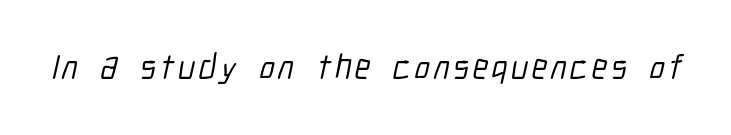
Serifs: no, the terminals of the letterforms are clean. Underlining? Definitely not there. Spacing verdict: proportional, widths tailored to each character.
